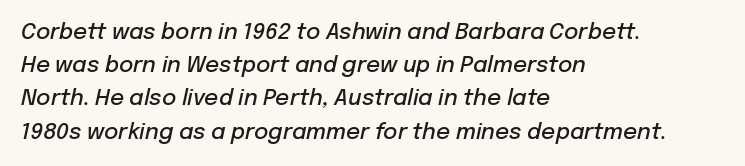
The image shows 22 px text type, italic (leaning right); set left-aligned, normal line spacing (1.51x), normal letter spacing, not underlined.
